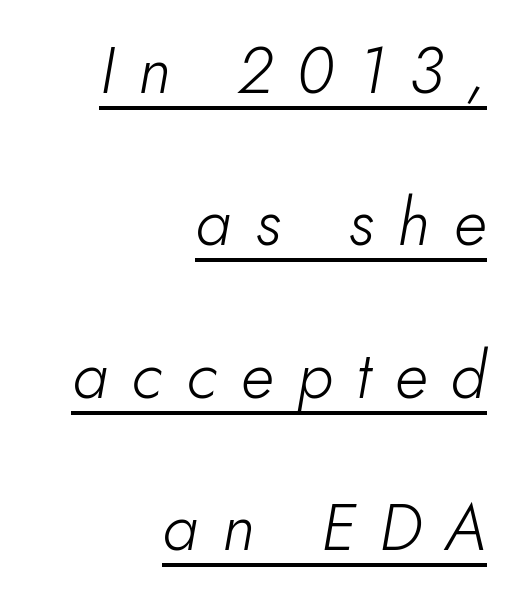
{"italic": "yes", "lean": "right", "slant_degrees": 10, "bold": "no", "weight": "light", "width": "normal", "stroke_contrast": "low", "x_height": "small", "monospaced": "no", "underline": "yes", "align": "right", "line_spacing": "loose", "line_spacing_ratio": 2.31, "letter_spacing": "wide", "letter_spacing_em": 0.36, "glyph_px": 66}
